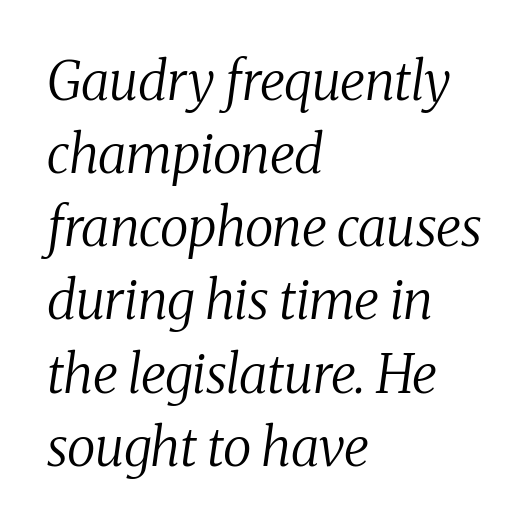
{"serif": "yes", "italic": "yes", "lean": "right", "slant_degrees": 8, "bold": "no", "weight": "regular", "width": "normal", "stroke_contrast": "medium", "x_height": "medium", "monospaced": "no", "underline": "no", "align": "left", "line_spacing": "normal", "line_spacing_ratio": 1.38, "letter_spacing": "normal", "letter_spacing_em": 0.0, "glyph_px": 53}
